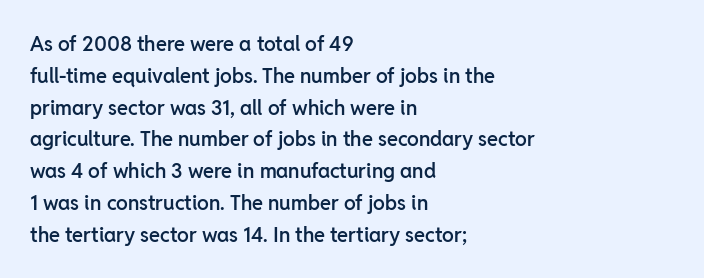
Q: Is the text bold? A: Semi-bold.
Q: Is the text italic (slanted)? A: No, it is upright.
Q: Is the text underlined? A: No.
Q: How is the paragraph aligned? A: Left-aligned.
Q: Is the spacing between letters normal or unusually wide? A: Normal.
Q: Is the spacing between lines tight, normal or loose? A: Normal.
